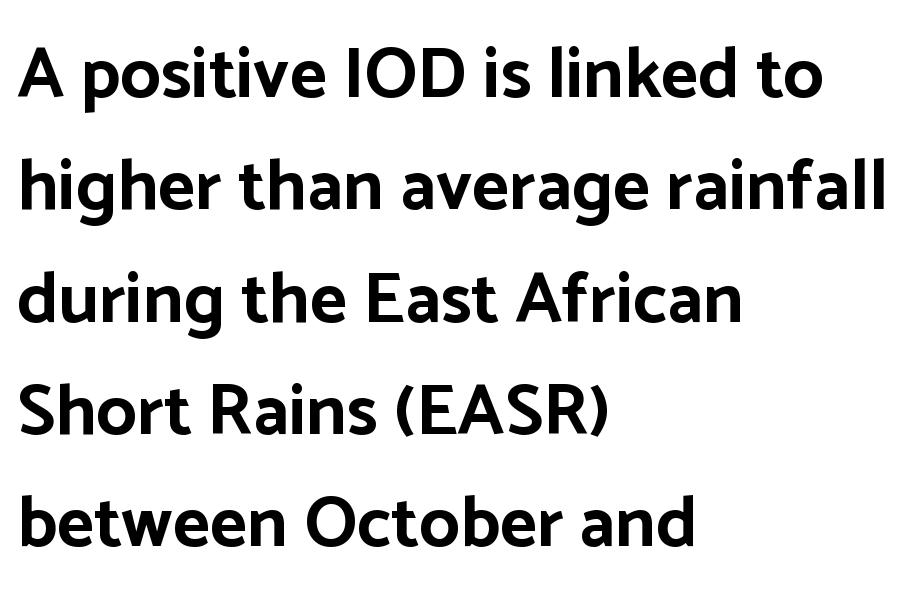
The line-height multiplier appears to be the usual default. Thick stems and heavy bowls — unmistakably bold. The rendering uses natural spacing where letterforms have individual widths. Visually the block forms a straight wall on the left and a jagged coastline on the right. The foot of each line stays bare and open. How are the letters spaced? Ordinarily, with no added tracking.
